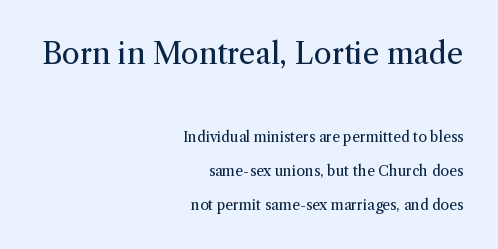
The strokes are not fattened; the text isn't bold. Observe the serifs anchoring each vertical stroke in this sample. Think of a printed novel: that variable character pitch is what you see here. One-word summary of the alignment: right. Vertical spacing — loose. Ordinary non-slanted type is in use.
